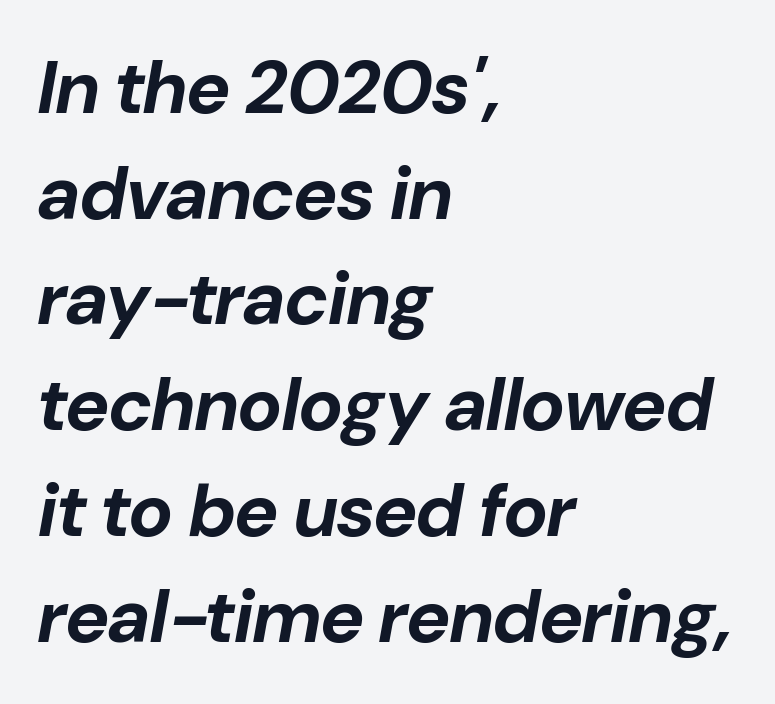
The image shows 75 px bold type, italic (leaning right); set left-aligned, normal line spacing (1.41x), normal letter spacing, not underlined; low stroke contrast and a medium x-height.
